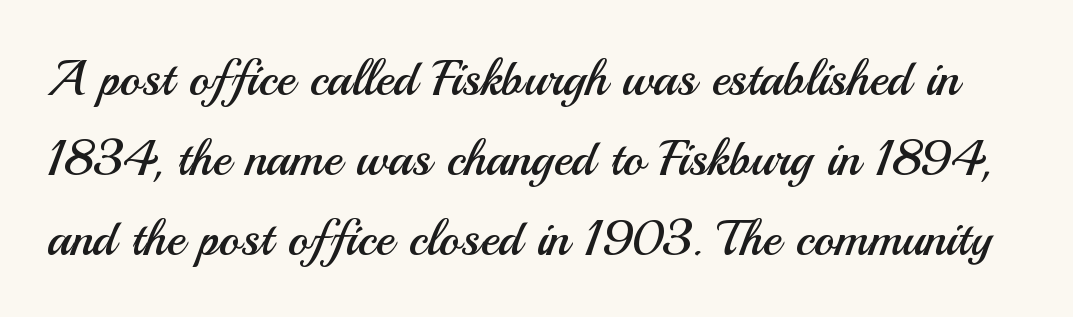
{"serif": "no", "bold": "no", "weight": "regular", "width": "normal", "stroke_contrast": "medium", "x_height": "small", "monospaced": "no", "underline": "no", "line_spacing": "normal", "line_spacing_ratio": 1.6, "letter_spacing": "normal", "letter_spacing_em": 0.0, "glyph_px": 50}
